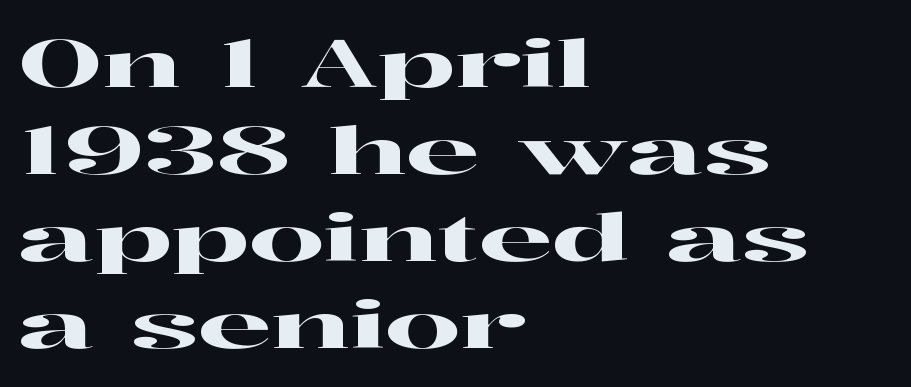
{"serif": "yes", "italic": "no", "width": "wide", "stroke_contrast": "high", "x_height": "medium", "monospaced": "no", "underline": "no", "align": "left", "line_spacing": "normal", "line_spacing_ratio": 1.32, "letter_spacing": "normal", "letter_spacing_em": 0.0, "glyph_px": 66}
